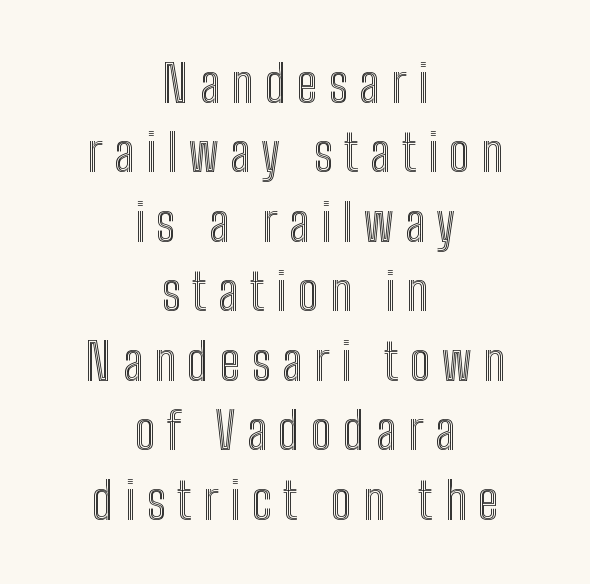
Q: Is the text italic (slanted)? A: No, it is upright.
Q: Is the text underlined? A: No.
Q: How is the paragraph aligned? A: Centered.
Q: Is the spacing between letters normal or unusually wide? A: Unusually wide.
Q: Is the spacing between lines tight, normal or loose? A: Normal.
Q: Width (condensed, normal, or wide)? A: Condensed.
Q: x-height? A: Medium.
Q: Monospaced? A: No.
